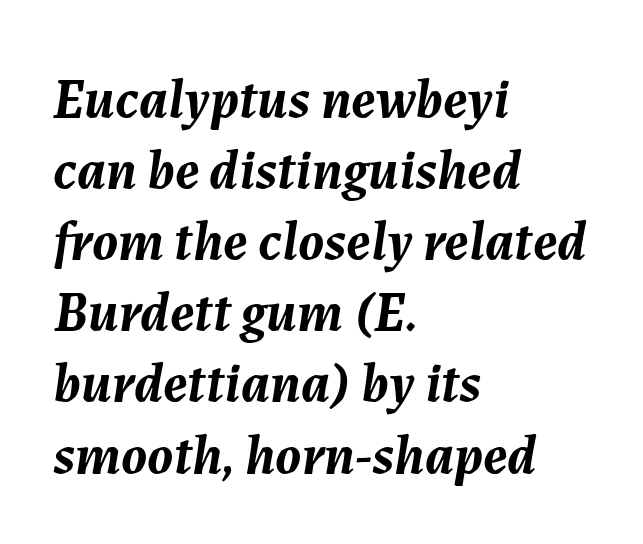
{"italic": "yes", "lean": "right", "slant_degrees": 7, "bold": "yes", "weight": "semibold", "width": "normal", "stroke_contrast": "medium", "x_height": "medium", "monospaced": "no", "underline": "no", "align": "left", "line_spacing": "normal", "line_spacing_ratio": 1.27, "letter_spacing": "normal", "letter_spacing_em": 0.0, "glyph_px": 56}
